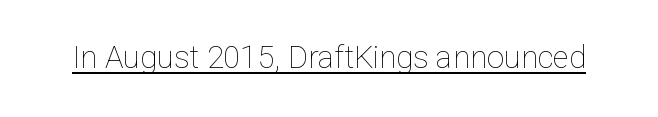
Q: Is the text bold? A: No.
Q: Is the text italic (slanted)? A: No, it is upright.
Q: Is the text underlined? A: Yes.
Q: Is the spacing between letters normal or unusually wide? A: Normal.
Q: Width (condensed, normal, or wide)? A: Normal.
Q: Stroke contrast? A: Low.
Q: x-height? A: Medium.
Q: Monospaced? A: No.
